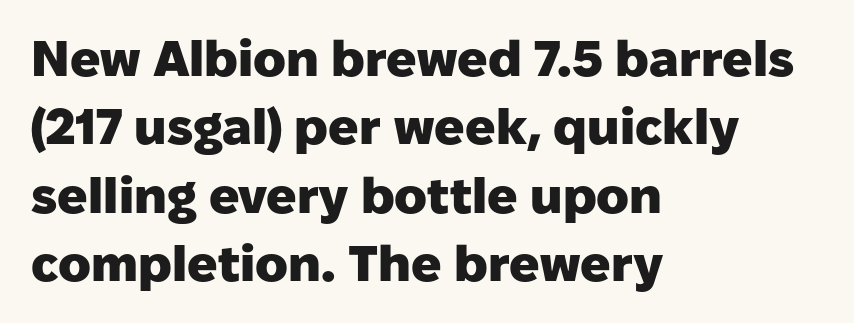
Q: Is the text bold? A: Yes.
Q: Is the text italic (slanted)? A: No, it is upright.
Q: Is the typeface a serif or a sans-serif typeface? A: Sans-serif.
Q: Is the text underlined? A: No.
Q: How is the paragraph aligned? A: Left-aligned.
Q: Is the spacing between letters normal or unusually wide? A: Normal.
Q: Is the spacing between lines tight, normal or loose? A: Normal.
Q: Width (condensed, normal, or wide)? A: Normal.
Q: Stroke contrast? A: Low.
Q: x-height? A: Medium.
Q: Monospaced? A: No.
